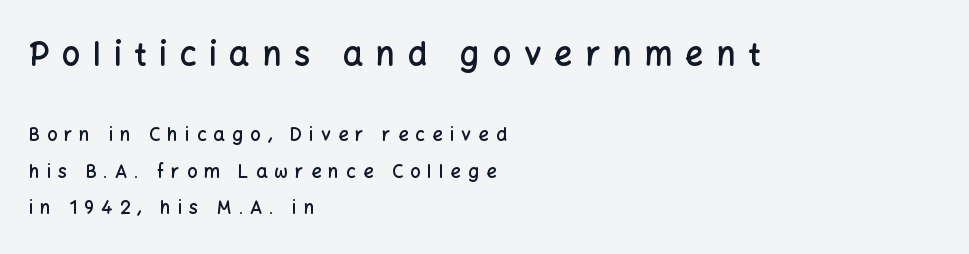
Top chunk: large. Bottom chunk: small. Quick note: not italic, upright. To sum up the face: it is a sans, with no serifs. The letters are semibold — heavier than regular but short of a full bold. Characters follow at a spacing far wider than the type designer built in. Think of a printed novel: that variable character pitch is what you see here.
